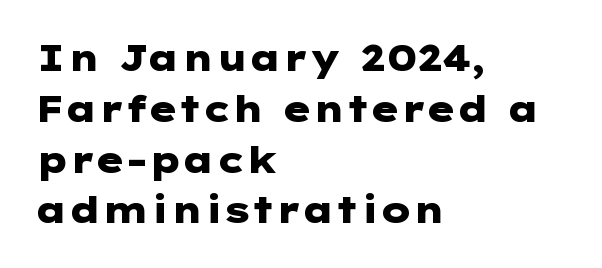
{"serif": "no", "italic": "no", "bold": "yes", "weight": "heavy", "width": "wide", "stroke_contrast": "low", "x_height": "medium", "underline": "no", "align": "left", "line_spacing": "normal", "line_spacing_ratio": 1.41, "letter_spacing": "normal", "letter_spacing_em": 0.0, "glyph_px": 36}
